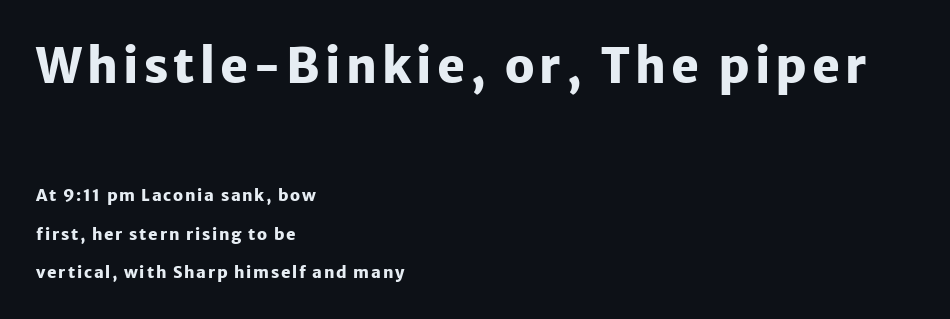
The rendering shows plain stroke endings on the letterforms — a sans-serif design. Compare the two chunks: the upper has the greater cap height. Honestly, the rows look like they've been pulled way apart. The setting favours the left margin, as ordinary paragraphs usually do. Quick note: not italic, upright. Glance below the letters and you will spot only blank space.
